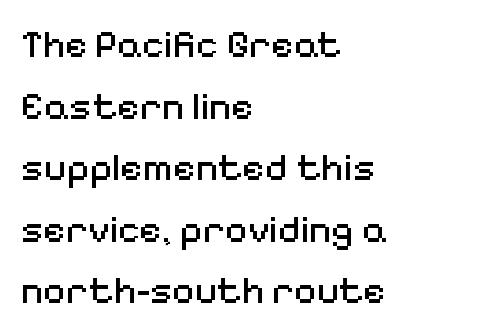
The image shows 39 px regular-weight sans-serif type, upright; set left-aligned, normal line spacing (1.58x), normal letter spacing, not underlined; medium stroke contrast and a medium x-height.
